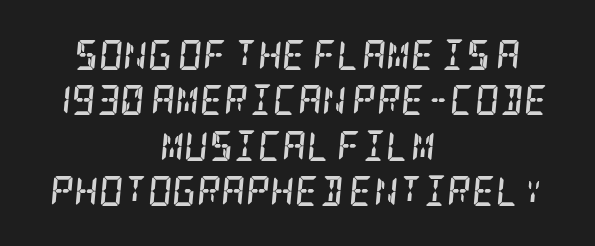
Q: Is the text bold? A: Yes.
Q: Is the text italic (slanted)? A: Yes, it leans right by about 5 degrees.
Q: Is the typeface a serif or a sans-serif typeface? A: Serif.
Q: Is the text underlined? A: No.
Q: How is the paragraph aligned? A: Centered.
Q: Is the spacing between letters normal or unusually wide? A: Normal.
Q: Is the spacing between lines tight, normal or loose? A: Normal.
Q: Width (condensed, normal, or wide)? A: Condensed.
Q: Stroke contrast? A: Low.
Q: x-height? A: Large.
